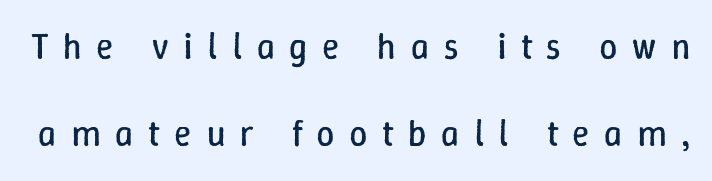
{"italic": "no", "bold": "no", "weight": "regular", "width": "normal", "stroke_contrast": "low", "x_height": "medium", "monospaced": "no", "underline": "no", "line_spacing": "loose", "line_spacing_ratio": 2.42, "letter_spacing": "wide", "letter_spacing_em": 0.4, "glyph_px": 36}
